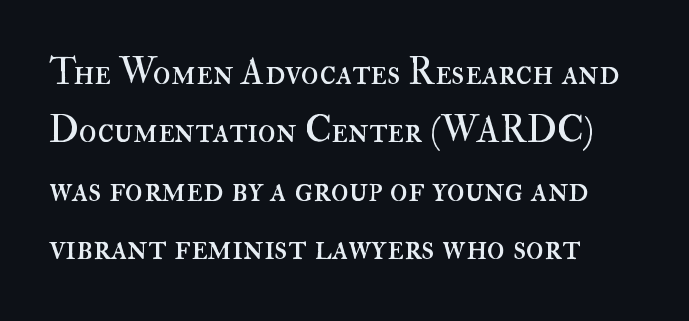
The image shows 37 px regular-weight type, upright; set left-aligned, normal line spacing (1.58x), normal letter spacing, not underlined; high stroke contrast and a small x-height.
